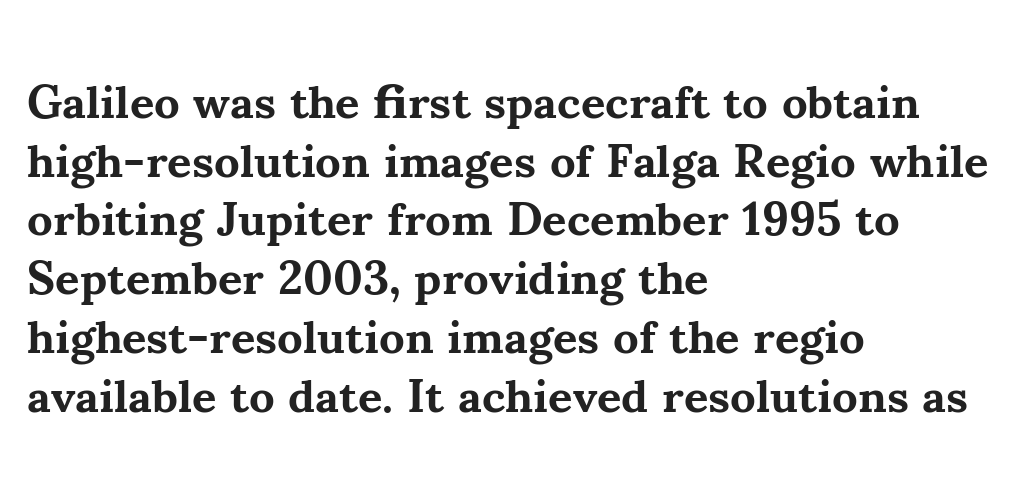
The image shows 47 px bold serif type, upright; set left-aligned, normal line spacing (1.25x), normal letter spacing, not underlined; medium stroke contrast and a small x-height.
